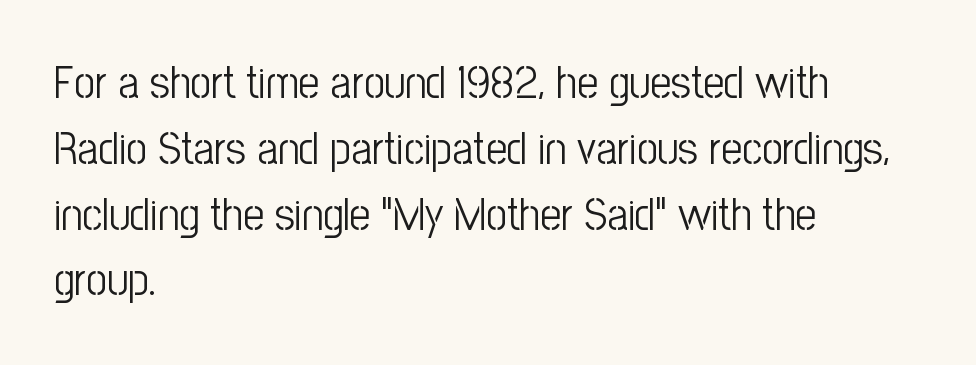
Q: Is the text bold? A: No.
Q: Is the text italic (slanted)? A: No, it is upright.
Q: Is the typeface a serif or a sans-serif typeface? A: Sans-serif.
Q: Is the text underlined? A: No.
Q: How is the paragraph aligned? A: Left-aligned.
Q: Is the spacing between letters normal or unusually wide? A: Normal.
Q: Is the spacing between lines tight, normal or loose? A: Normal.
Q: Width (condensed, normal, or wide)? A: Condensed.
Q: Stroke contrast? A: Low.
Q: x-height? A: Medium.
Q: Monospaced? A: No.
